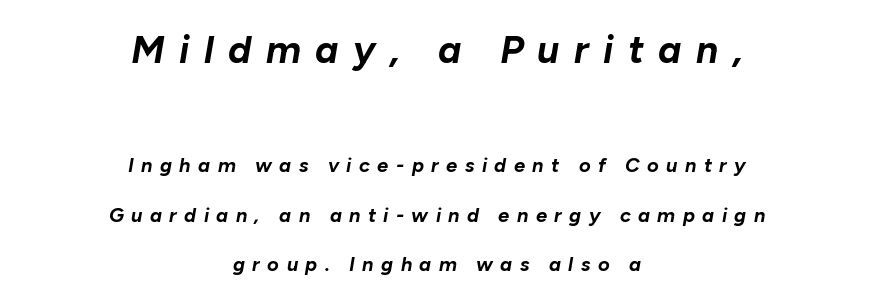
You could fit nearly another row in the gap between these rows. These lines stack symmetrically, like a column narrowing and widening about its center. The more generous point size was reserved for the upper chunk. Display-style spreading of the glyphs; the letterfit is very open.
